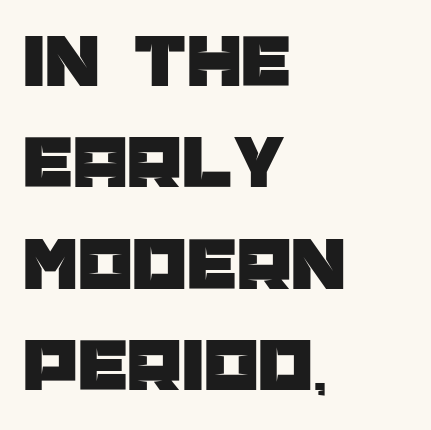
The image shows 78 px sans-serif type, upright; set left-aligned, normal line spacing (1.3x), normal letter spacing, not underlined; low stroke contrast and a large x-height.
